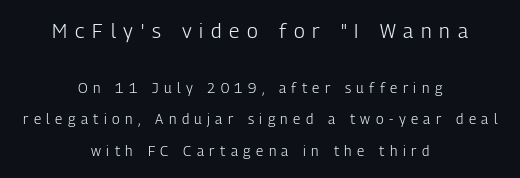
Q: Is the text bold? A: No.
Q: Is the text italic (slanted)? A: No, it is upright.
Q: Is the text underlined? A: No.
Q: How is the paragraph aligned? A: Centered.
Q: Is the spacing between letters normal or unusually wide? A: Unusually wide.
Q: Is the spacing between lines tight, normal or loose? A: Loose.
Q: Which block of text is set in a larger size, the first (top) or the second (bottom)? A: The first (top) one.
